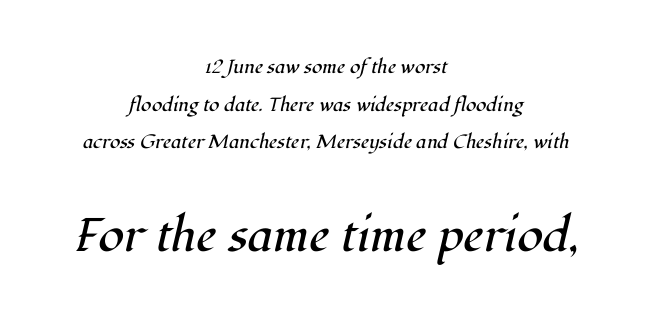
The image shows 47 px regular-weight serif type, italic (leaning right); set centered, loose line spacing (1.98x), normal letter spacing, not underlined; the second (bottom) block is 2.47x larger; high stroke contrast and a medium x-height.
